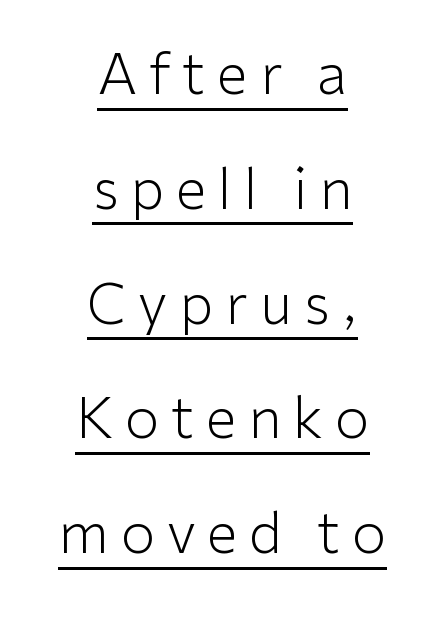
Q: Is the text bold? A: No.
Q: Is the text italic (slanted)? A: No, it is upright.
Q: Is the typeface a serif or a sans-serif typeface? A: Sans-serif.
Q: Is the text underlined? A: Yes.
Q: How is the paragraph aligned? A: Centered.
Q: Is the spacing between letters normal or unusually wide? A: Unusually wide.
Q: Is the spacing between lines tight, normal or loose? A: Loose.
Q: Width (condensed, normal, or wide)? A: Normal.
Q: Stroke contrast? A: Low.
Q: x-height? A: Medium.
Q: Monospaced? A: No.
